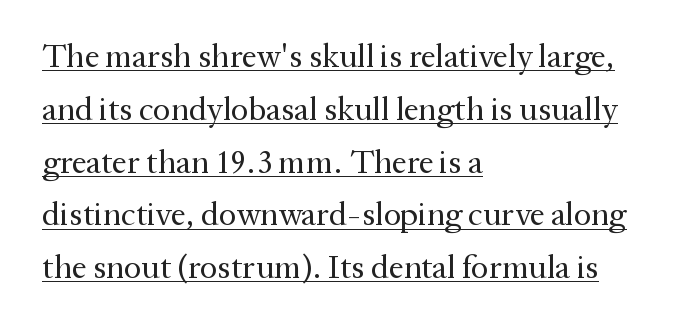
The image shows 33 px regular-weight serif type, upright; set left-aligned, normal line spacing (1.6x), normal letter spacing, underlined; medium stroke contrast and a medium x-height.
